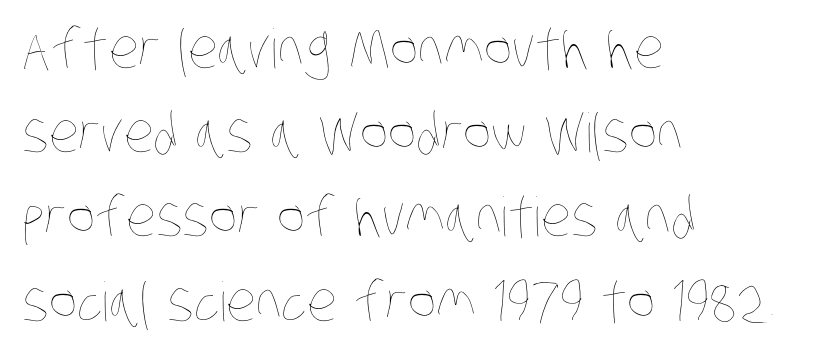
{"bold": "no", "weight": "thin", "width": "condensed", "stroke_contrast": "low", "x_height": "large", "monospaced": "no", "underline": "no", "align": "left", "line_spacing": "normal", "line_spacing_ratio": 1.56, "letter_spacing": "normal", "letter_spacing_em": 0.0, "glyph_px": 54}
